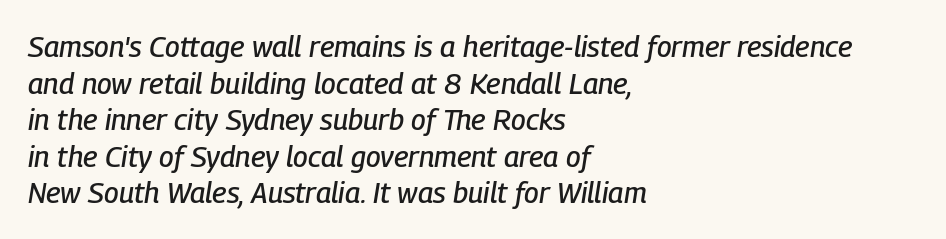
{"italic": "yes", "lean": "right", "slant_degrees": 9, "width": "condensed", "stroke_contrast": "low", "x_height": "medium", "monospaced": "no", "underline": "no", "align": "left", "line_spacing": "normal", "line_spacing_ratio": 1.26, "letter_spacing": "normal", "letter_spacing_em": 0.0, "glyph_px": 29}
